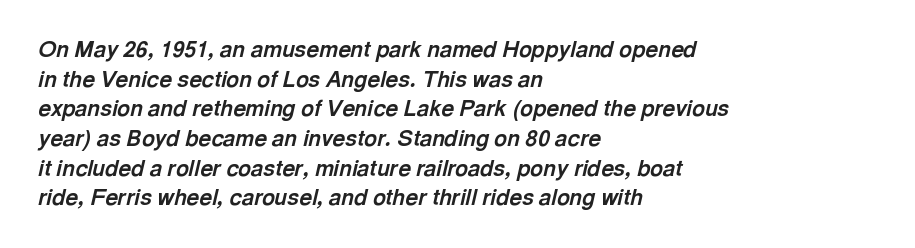
The image shows 22 px bold type, italic (leaning right); set left-aligned, normal line spacing (1.35x), normal letter spacing, not underlined.
